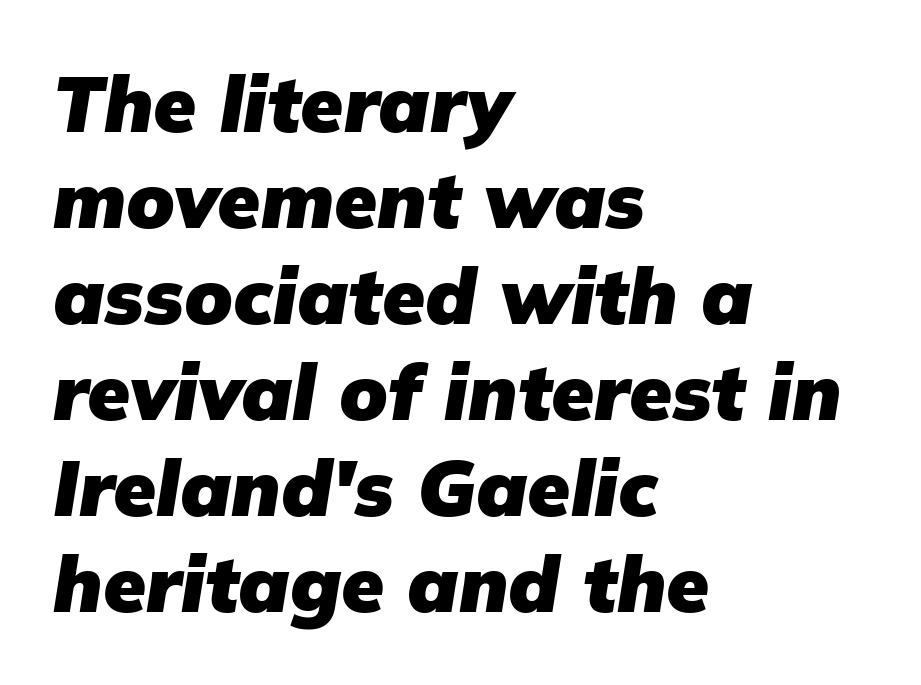
The rag falls on the right side of this text block. The lettering tilts uniformly, giving the passage an italic look. A full-strength bold gives these letters their thick strokes. Quick note: underline off.
